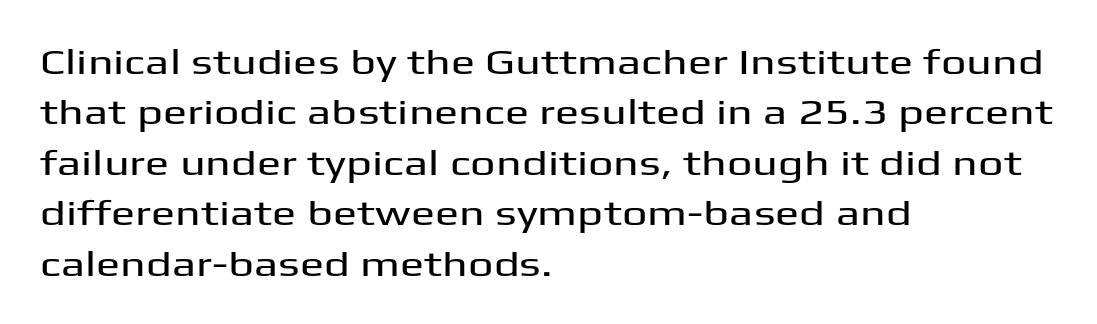
Q: Is the text italic (slanted)? A: No, it is upright.
Q: Is the typeface a serif or a sans-serif typeface? A: Sans-serif.
Q: Is the text underlined? A: No.
Q: How is the paragraph aligned? A: Left-aligned.
Q: Is the spacing between letters normal or unusually wide? A: Normal.
Q: Is the spacing between lines tight, normal or loose? A: Normal.
Q: Width (condensed, normal, or wide)? A: Wide.
Q: Stroke contrast? A: Medium.
Q: x-height? A: Medium.
Q: Monospaced? A: No.
